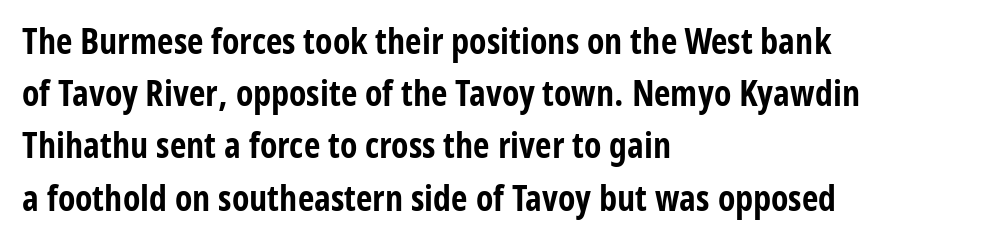
The face used here is rendered with its standard letterfit. The face used here has the dense, thick strokes of a bold. Does the lettering tilt? It doesn't — this is upright. Baseline-to-baseline distance is the conventional proportion of letter height. These lines are composed in type without serifs. Where is the straight margin? On the left.
